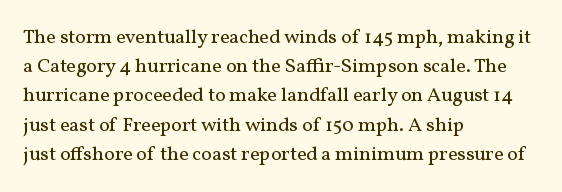
The image shows 20 px text type, upright; set left-aligned, normal line spacing (1.46x), normal letter spacing, not underlined.
